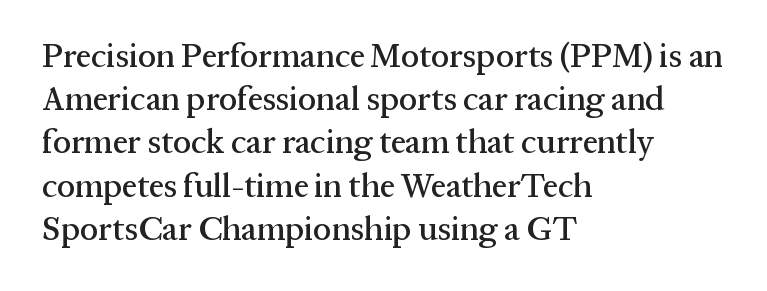
Where is the straight margin? On the left. Standard letterfit; no display-style spreading of the glyphs. What kind of face is this? One with serifs. Character widths vary here, with narrow letters taking less room than wide ones.
